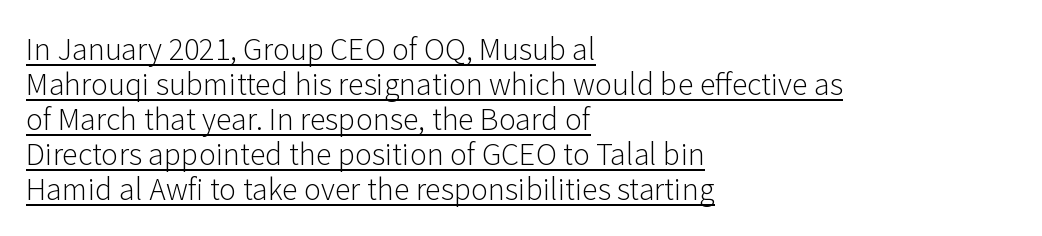
{"serif": "no", "italic": "no", "bold": "no", "weight": "light", "width": "normal", "stroke_contrast": "low", "x_height": "medium", "monospaced": "no", "underline": "yes", "align": "left", "line_spacing_ratio": 1.21, "letter_spacing": "normal", "letter_spacing_em": 0.0, "glyph_px": 29}
